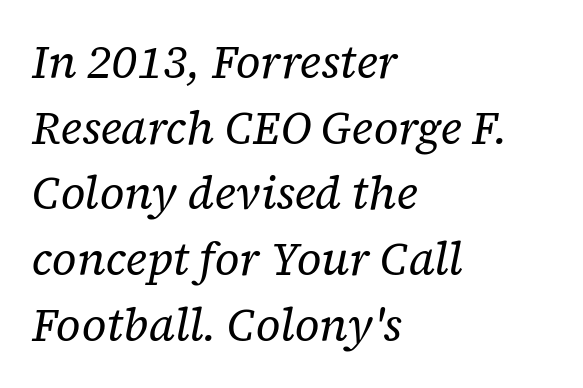
Has an underline been added? It has not. Italic? Definitely — the glyphs are oblique. Is this a fixed-width face? No — the glyphs have proportional, varying widths. The type is set solid horizontally, with unmodified tracking.
